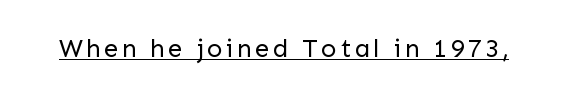
Notice how a bar underscores the lettering throughout. This is not heavy type; no bold has been used. The font's upright variant was chosen for this text.
